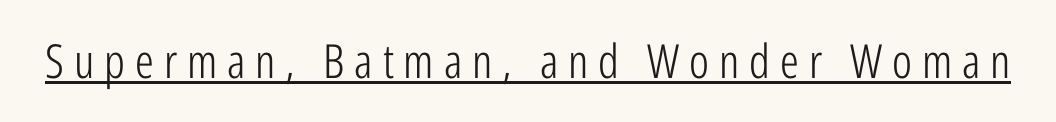
The image shows 47 px light, condensed sans-serif type, upright; set unusually wide letter spacing (+0.21 em), underlined; low stroke contrast and a medium x-height.
